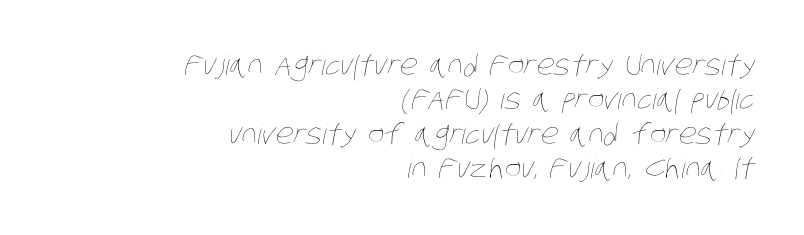
A quiet, ordinary-to-light weight characterises the typeface. Standard letterfit; no display-style spreading of the glyphs. Underlining? Definitely not there. These lines are set flush right with a ragged left edge. The face used here is proportionally spaced, like ordinary book or web type.
